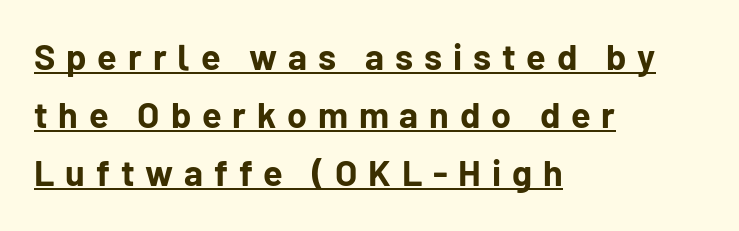
Q: Is the text bold? A: Yes.
Q: Is the text italic (slanted)? A: No, it is upright.
Q: Is the typeface a serif or a sans-serif typeface? A: Sans-serif.
Q: Is the text underlined? A: Yes.
Q: How is the paragraph aligned? A: Left-aligned.
Q: Is the spacing between letters normal or unusually wide? A: Unusually wide.
Q: Is the spacing between lines tight, normal or loose? A: Normal.
Q: Width (condensed, normal, or wide)? A: Normal.
Q: Stroke contrast? A: Low.
Q: x-height? A: Medium.
Q: Monospaced? A: No.
